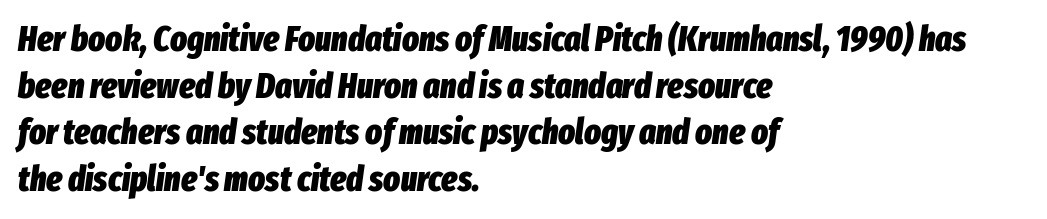
{"italic": "yes", "lean": "right", "slant_degrees": 8, "bold": "yes", "weight": "heavy", "width": "condensed", "stroke_contrast": "low", "x_height": "medium", "monospaced": "no", "underline": "no", "align": "left", "line_spacing": "normal", "line_spacing_ratio": 1.33, "letter_spacing": "normal", "letter_spacing_em": 0.0, "glyph_px": 35}
